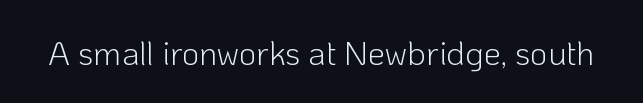
{"serif": "no", "italic": "no", "bold": "no", "weight": "light", "width": "normal", "stroke_contrast": "low", "x_height": "medium", "monospaced": "no", "underline": "no", "letter_spacing": "normal", "letter_spacing_em": 0.0, "glyph_px": 34}
